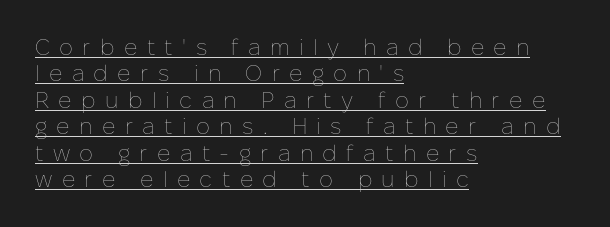
The image shows 22 px text type, upright; set left-aligned, line spacing 1.2x, unusually wide letter spacing (+0.42 em), underlined.
